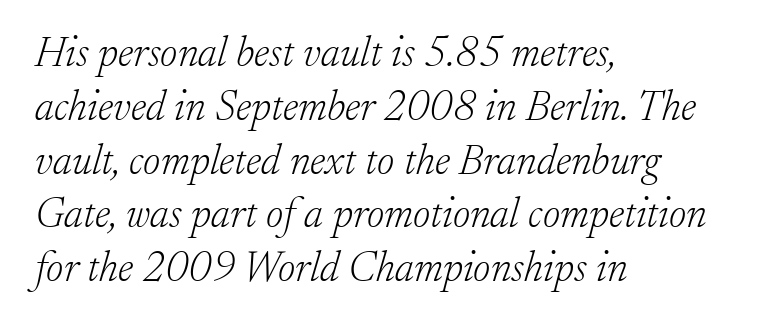
Q: Is the text bold? A: No.
Q: Is the text italic (slanted)? A: Yes, it leans right by about 17 degrees.
Q: Is the typeface a serif or a sans-serif typeface? A: Serif.
Q: Is the text underlined? A: No.
Q: How is the paragraph aligned? A: Left-aligned.
Q: Is the spacing between letters normal or unusually wide? A: Normal.
Q: Is the spacing between lines tight, normal or loose? A: Normal.
Q: Width (condensed, normal, or wide)? A: Normal.
Q: Stroke contrast? A: Low.
Q: x-height? A: Small.
Q: Monospaced? A: No.
